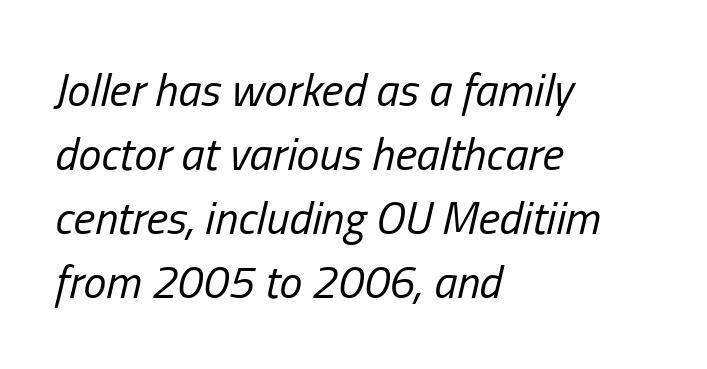
Q: Is the text bold? A: No.
Q: Is the text italic (slanted)? A: Yes, it leans right by about 13 degrees.
Q: Is the text underlined? A: No.
Q: How is the paragraph aligned? A: Left-aligned.
Q: Is the spacing between letters normal or unusually wide? A: Normal.
Q: Is the spacing between lines tight, normal or loose? A: Normal.
Q: Width (condensed, normal, or wide)? A: Condensed.
Q: Stroke contrast? A: Low.
Q: x-height? A: Medium.
Q: Monospaced? A: No.
